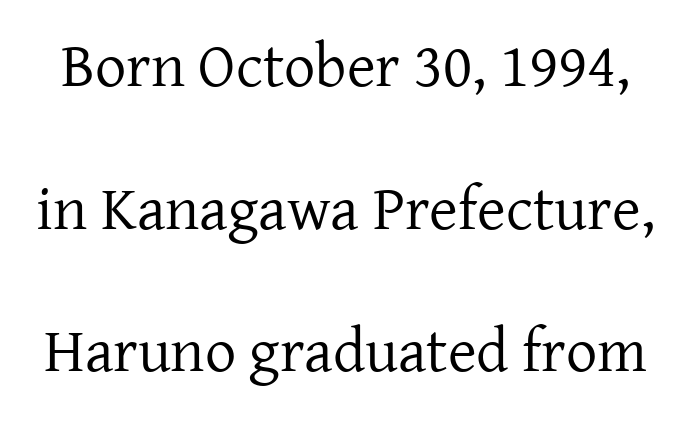
{"serif": "yes", "italic": "no", "bold": "no", "weight": "regular", "width": "normal", "stroke_contrast": "low", "x_height": "medium", "monospaced": "no", "underline": "no", "line_spacing": "loose", "line_spacing_ratio": 2.3, "letter_spacing": "normal", "letter_spacing_em": 0.0, "glyph_px": 62}
